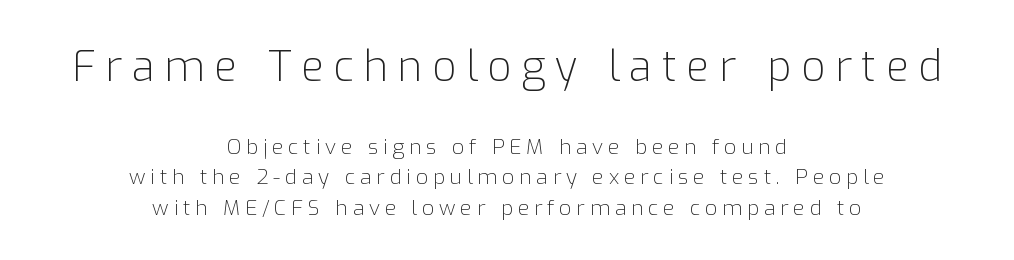
Q: Is the text bold? A: No.
Q: Is the text italic (slanted)? A: No, it is upright.
Q: Is the typeface a serif or a sans-serif typeface? A: Sans-serif.
Q: Is the text underlined? A: No.
Q: How is the paragraph aligned? A: Centered.
Q: Is the spacing between letters normal or unusually wide? A: Unusually wide.
Q: Is the spacing between lines tight, normal or loose? A: Normal.
Q: Which block of text is set in a larger size, the first (top) or the second (bottom)? A: The first (top) one.
Q: Width (condensed, normal, or wide)? A: Normal.
Q: Stroke contrast? A: Low.
Q: x-height? A: Medium.
Q: Monospaced? A: No.
